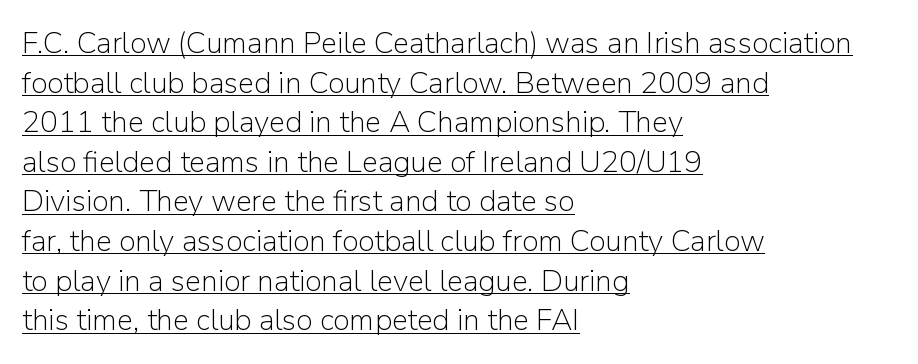
These lines sit exactly where default settings would place them. Is the block centered? No — it sits flush against the left margin. Has an underline been added? It has. Is this a fixed-width face? No — the glyphs have proportional, varying widths.
